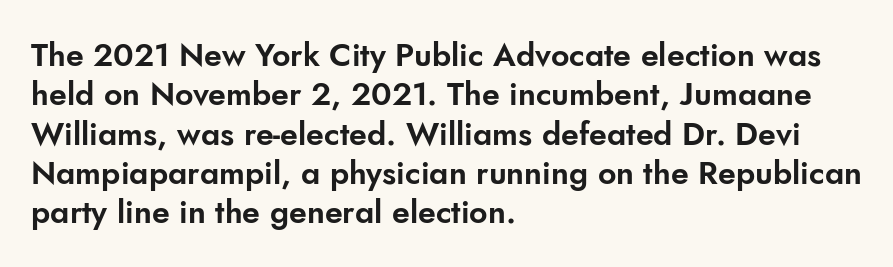
{"serif": "no", "italic": "no", "width": "normal", "stroke_contrast": "low", "x_height": "small", "monospaced": "no", "underline": "no", "align": "left", "line_spacing_ratio": 1.23, "letter_spacing": "normal", "letter_spacing_em": 0.0, "glyph_px": 32}
